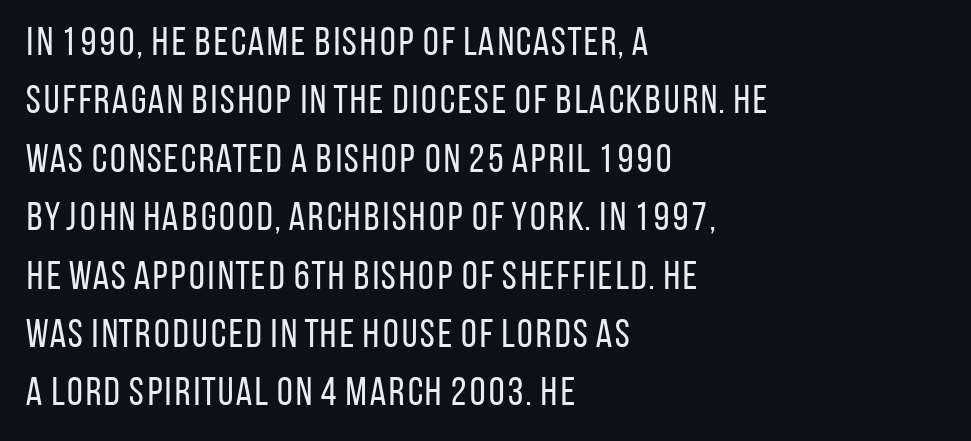
{"serif": "no", "italic": "no", "bold": "no", "weight": "regular", "width": "condensed", "stroke_contrast": "low", "x_height": "large", "monospaced": "no", "underline": "no", "align": "left", "line_spacing": "normal", "line_spacing_ratio": 1.46, "letter_spacing": "normal", "letter_spacing_em": 0.0, "glyph_px": 40}
